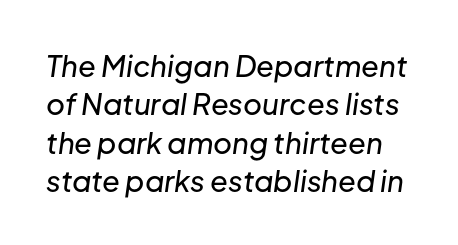
Q: Is the text italic (slanted)? A: Yes, it leans right by about 8 degrees.
Q: Is the text underlined? A: No.
Q: Is the spacing between letters normal or unusually wide? A: Normal.
Q: Is the spacing between lines tight, normal or loose? A: Normal.
Q: Width (condensed, normal, or wide)? A: Normal.
Q: Stroke contrast? A: Low.
Q: x-height? A: Medium.
Q: Monospaced? A: No.
